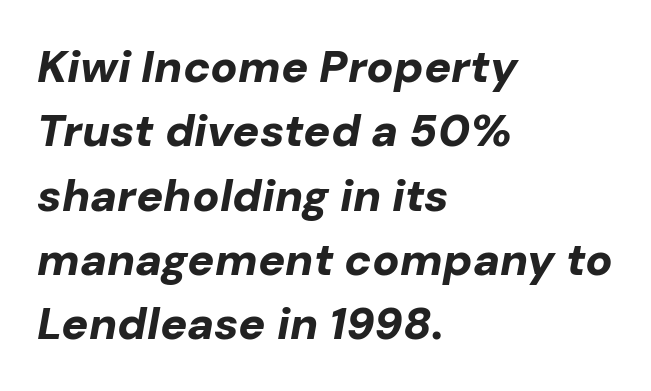
{"italic": "yes", "lean": "right", "slant_degrees": 10, "bold": "yes", "weight": "bold", "width": "normal", "stroke_contrast": "low", "x_height": "medium", "monospaced": "no", "underline": "no", "align": "left", "line_spacing": "normal", "line_spacing_ratio": 1.43, "letter_spacing": "normal", "letter_spacing_em": 0.0, "glyph_px": 45}
